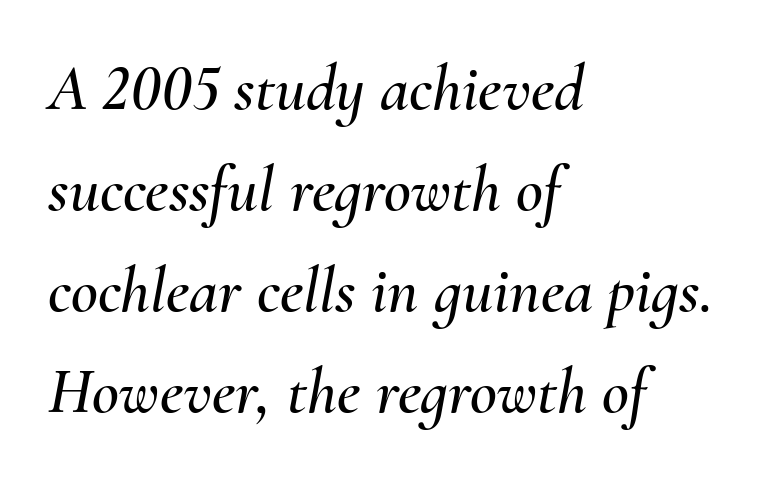
The image shows 66 px text type, italic (leaning right); set left-aligned, normal line spacing (1.53x), normal letter spacing, not underlined; medium stroke contrast and a small x-height.
